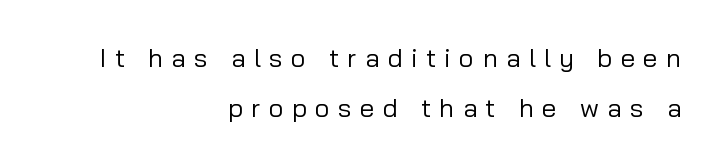
Q: Is the text bold? A: No.
Q: Is the text italic (slanted)? A: No, it is upright.
Q: Is the text underlined? A: No.
Q: How is the paragraph aligned? A: Right-aligned.
Q: Is the spacing between letters normal or unusually wide? A: Unusually wide.
Q: Is the spacing between lines tight, normal or loose? A: Loose.
